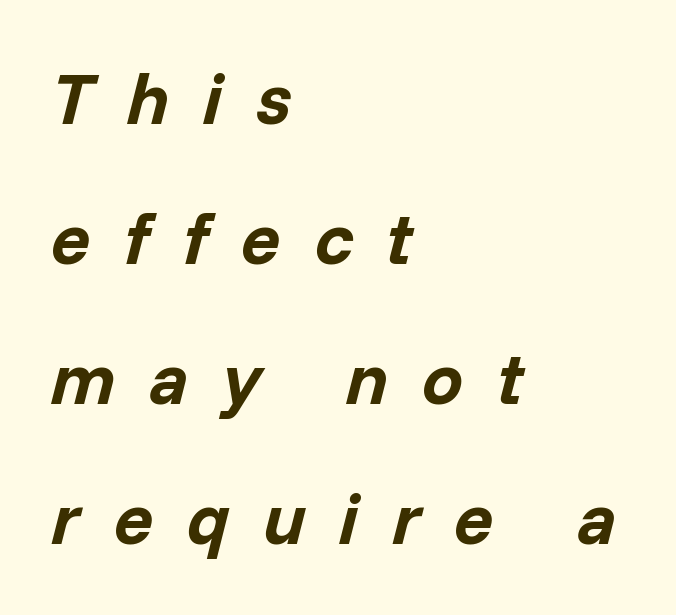
The image shows 73 px bold type, italic (leaning right); set left-aligned, loose line spacing (1.92x), unusually wide letter spacing (+0.46 em), not underlined; low stroke contrast and a medium x-height.
